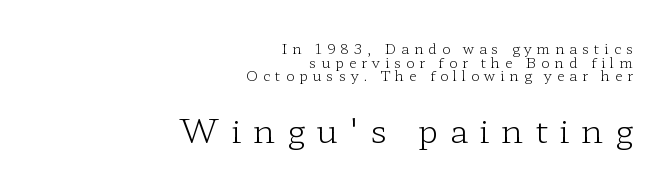
{"serif": "yes", "italic": "no", "bold": "no", "weight": "light", "width": "wide", "stroke_contrast": "low", "x_height": "medium", "monospaced": "no", "underline": "no", "align": "right", "line_spacing": "tight", "line_spacing_ratio": 0.97, "letter_spacing": "wide", "letter_spacing_em": 0.35, "larger_block": "second", "size_ratio": 2.36, "glyph_px": 33}
